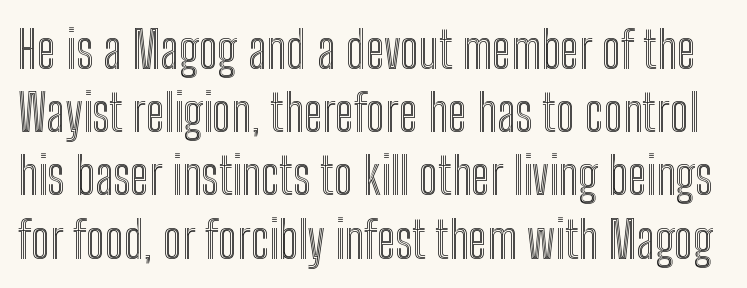
The face used here is proportionally spaced, like ordinary book or web type. Type without underlining. These lines were composed using upright roman letters. Each word holds together tightly as a unit, with standard inter-letter gaps.
